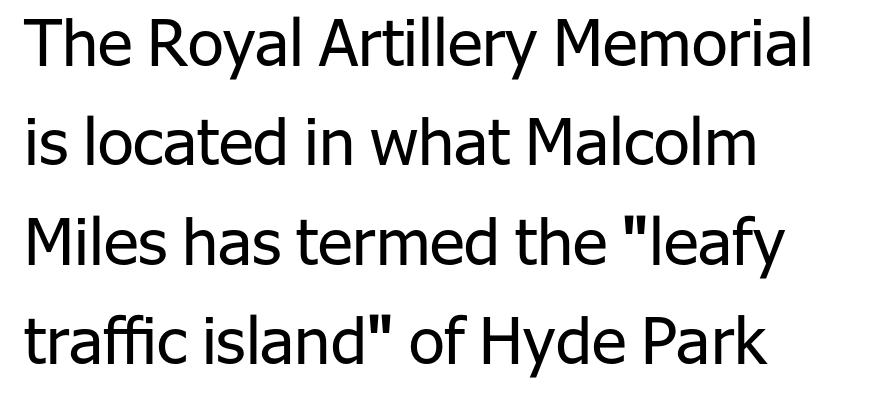
{"serif": "no", "italic": "no", "bold": "no", "weight": "regular", "width": "normal", "stroke_contrast": "low", "x_height": "medium", "monospaced": "no", "underline": "no", "align": "left", "line_spacing": "normal", "line_spacing_ratio": 1.53, "letter_spacing": "normal", "letter_spacing_em": 0.0, "glyph_px": 65}
